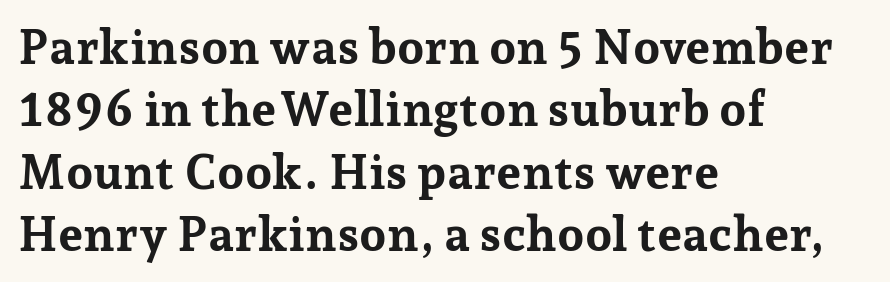
The space directly below the letters is spotless. Is this a fixed-width face? No — the glyphs have proportional, varying widths. Line beginnings align vertically; line endings do not. You could call the tracking neutral — neither tight nor loose. Every letter is thick-stroked: bold, no question. The block of text has a typical density, with ordinary space between rows.
